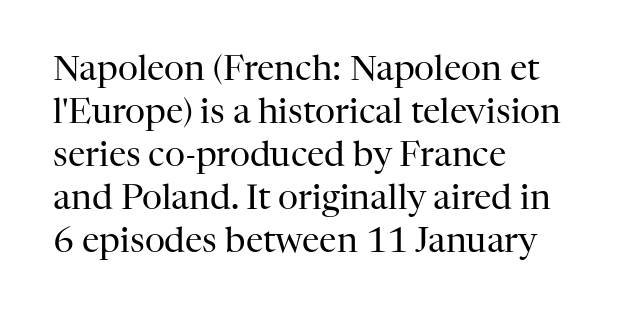
{"serif": "yes", "italic": "no", "bold": "no", "weight": "regular", "width": "normal", "stroke_contrast": "high", "x_height": "medium", "monospaced": "no", "underline": "no", "align": "left", "line_spacing_ratio": 1.23, "letter_spacing": "normal", "letter_spacing_em": 0.0, "glyph_px": 35}
